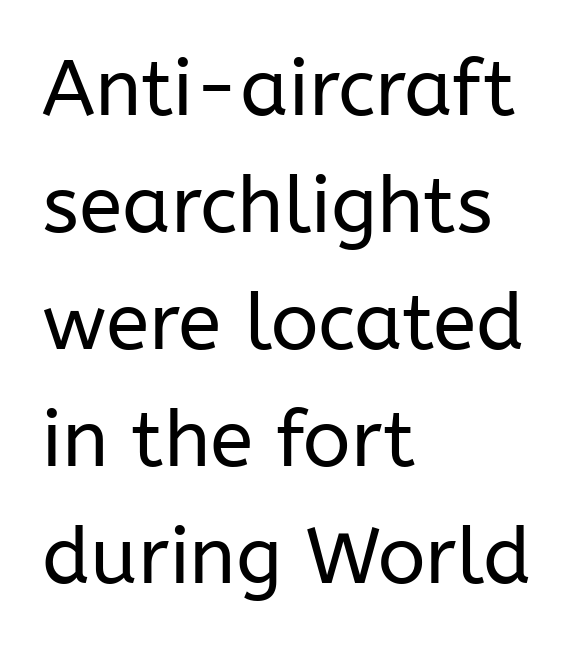
Q: Is the text bold? A: No.
Q: Is the text italic (slanted)? A: No, it is upright.
Q: Is the typeface a serif or a sans-serif typeface? A: Sans-serif.
Q: Is the text underlined? A: No.
Q: How is the paragraph aligned? A: Left-aligned.
Q: Is the spacing between letters normal or unusually wide? A: Normal.
Q: Is the spacing between lines tight, normal or loose? A: Normal.
Q: Width (condensed, normal, or wide)? A: Normal.
Q: Stroke contrast? A: Low.
Q: x-height? A: Medium.
Q: Monospaced? A: No.
